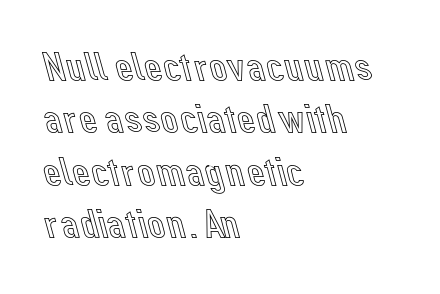
The image shows 40 px text type; set left-aligned, normal line spacing (1.31x), normal letter spacing, not underlined; a medium x-height.
